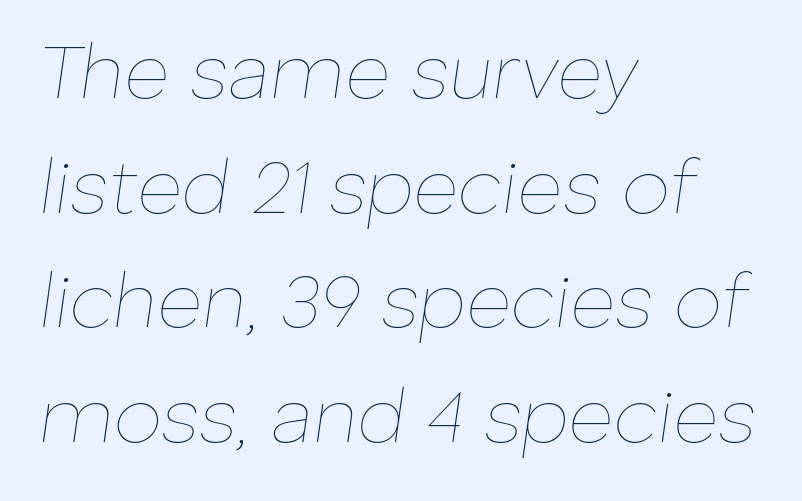
{"italic": "yes", "lean": "right", "slant_degrees": 8, "bold": "no", "weight": "thin", "width": "normal", "stroke_contrast": "low", "x_height": "medium", "monospaced": "no", "underline": "no", "align": "left", "line_spacing": "normal", "line_spacing_ratio": 1.49, "letter_spacing": "normal", "letter_spacing_em": 0.0, "glyph_px": 77}
